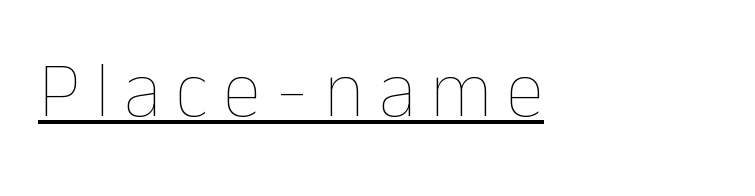
The image shows 78 px thin type, upright; set left-aligned, underlined; low stroke contrast and a medium x-height.
